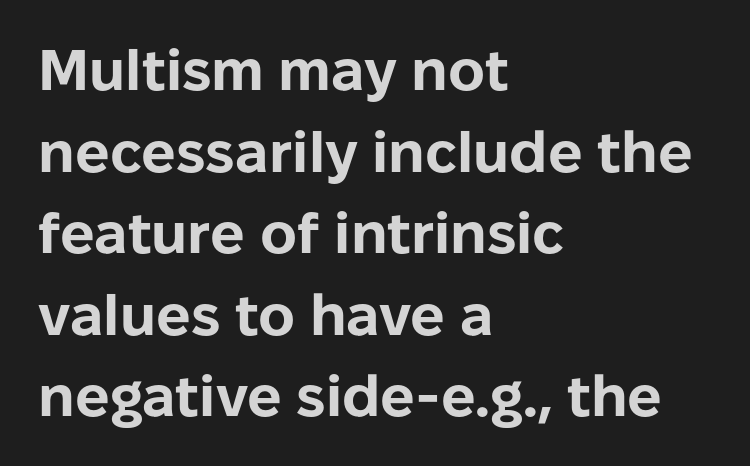
The image shows 57 px bold sans-serif type, upright; set left-aligned, normal line spacing (1.43x), normal letter spacing, not underlined; low stroke contrast and a medium x-height.
